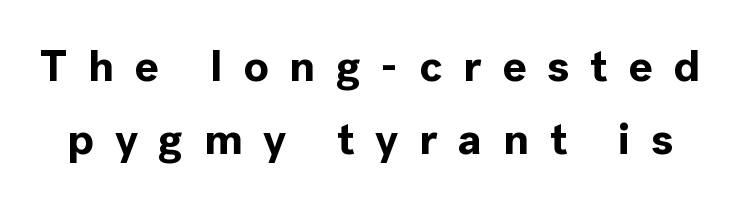
Type without underlining. Spacing verdict: proportional, widths tailored to each character. If you measured baseline to baseline, you'd find a middling distance. It's the straight-up-and-down kind of type. Typographically, this falls in the sans-serif category. On the weight axis this lands at bold, roughly 700.
